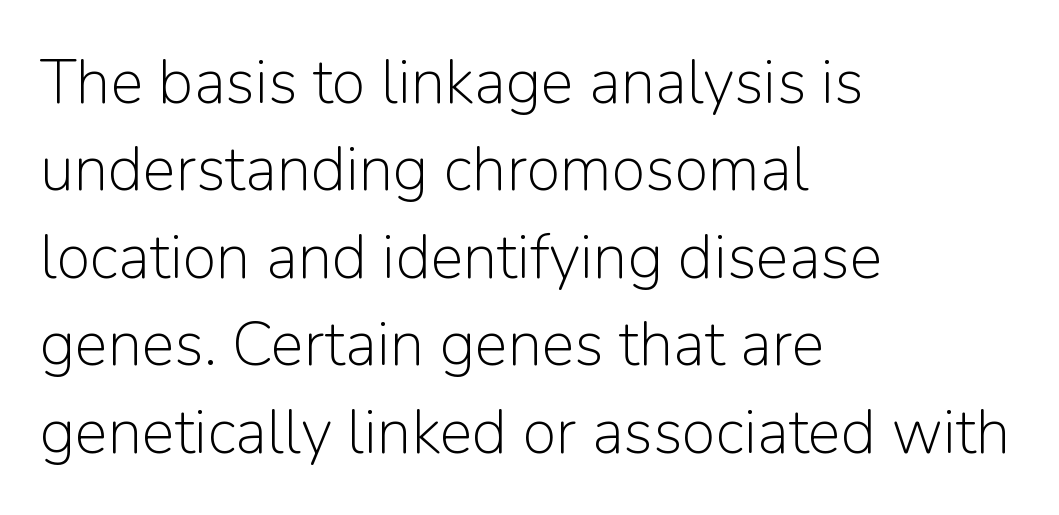
Which margin do the lines hug? The left one — the right edge is uneven. The line texture is even and compact thanks to regular tracking. Evenly set lines give the paragraph a standard silhouette. The characters display no serif detailing; their extremities are plain. Does the lettering tilt? It doesn't — this is upright. Each letter keeps its own natural width here, so spacing adapts to shape.
